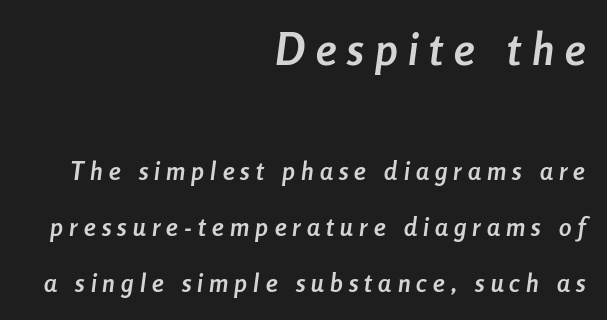
{"italic": "yes", "lean": "right", "slant_degrees": 8, "bold": "yes", "weight": "semibold", "width": "condensed", "stroke_contrast": "low", "x_height": "medium", "monospaced": "no", "underline": "no", "align": "right", "line_spacing": "loose", "line_spacing_ratio": 2.23, "letter_spacing": "wide", "letter_spacing_em": 0.25, "larger_block": "first", "size_ratio": 1.76, "glyph_px": 44}
